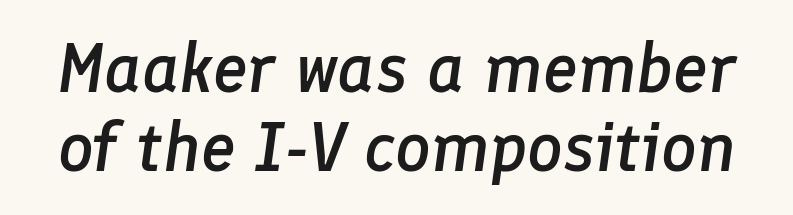
These lines carry some extra weight — a demibold, not a full bold. The face used here is rendered with its standard letterfit. The face used here is proportionally spaced, like ordinary book or web type. The strip under each line holds only bare page. Italic? Definitely — the glyphs are oblique. The rendering uses a small line-height, squeezing the rows.
